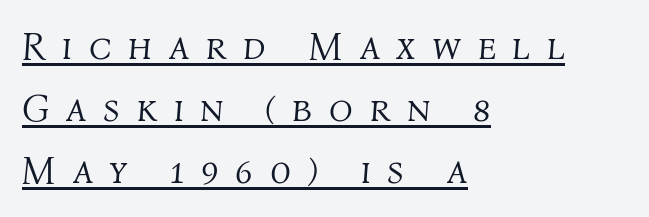
The image shows 39 px light type, italic (leaning right); set left-aligned, normal line spacing (1.59x), unusually wide letter spacing (+0.43 em), underlined; medium stroke contrast and a medium x-height.
